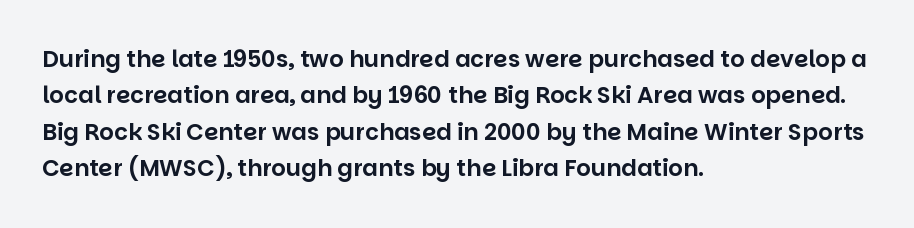
Style check: upright. Honestly, the letter spacing is just normal — you wouldn't notice it. Short and long lines alike share a common starting point at left. Any mark beneath the type? The region is blank. Interline gaps are of average width in this sample.
